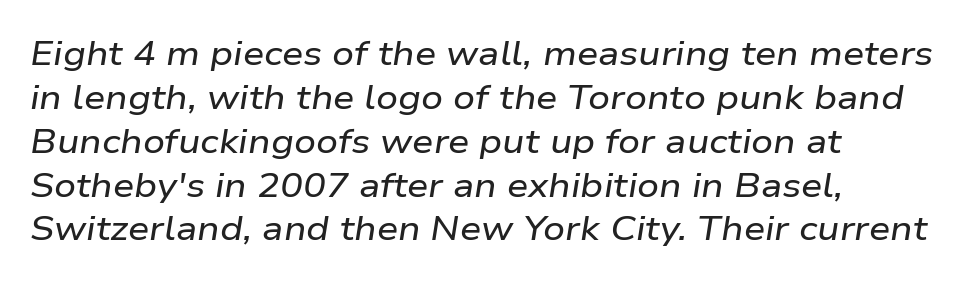
The image shows 34 px wide type, italic (leaning right); set left-aligned, normal line spacing (1.29x), normal letter spacing, not underlined; low stroke contrast and a medium x-height.
